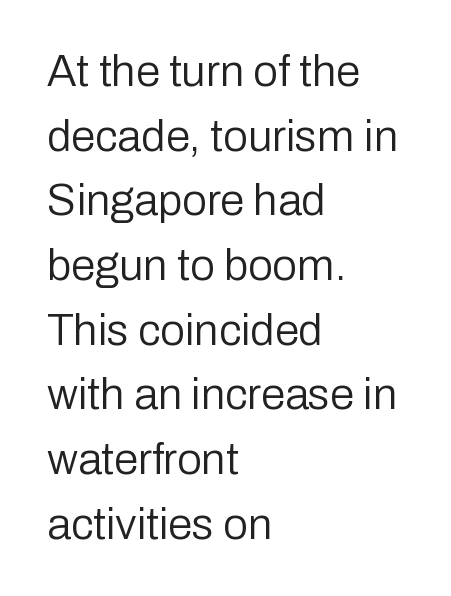
Q: Is the text bold? A: No.
Q: Is the text italic (slanted)? A: No, it is upright.
Q: Is the typeface a serif or a sans-serif typeface? A: Sans-serif.
Q: Is the text underlined? A: No.
Q: How is the paragraph aligned? A: Left-aligned.
Q: Is the spacing between letters normal or unusually wide? A: Normal.
Q: Is the spacing between lines tight, normal or loose? A: Normal.
Q: Width (condensed, normal, or wide)? A: Normal.
Q: Stroke contrast? A: Low.
Q: x-height? A: Medium.
Q: Monospaced? A: No.
